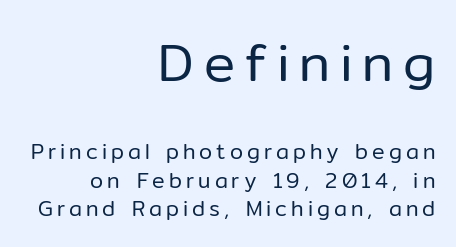
{"serif": "no", "italic": "no", "bold": "no", "weight": "regular", "width": "normal", "stroke_contrast": "low", "x_height": "medium", "monospaced": "no", "underline": "no", "align": "right", "line_spacing": "normal", "line_spacing_ratio": 1.37, "larger_block": "first", "size_ratio": 2.48, "glyph_px": 52}
